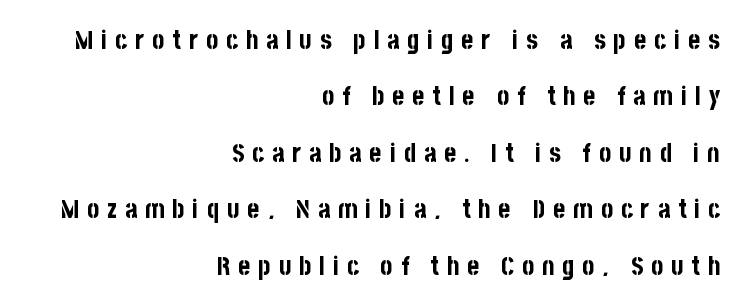
{"italic": "no", "bold": "yes", "underline": "no", "align": "right", "line_spacing": "loose", "line_spacing_ratio": 2.17, "letter_spacing": "wide", "letter_spacing_em": 0.3, "glyph_px": 26}
